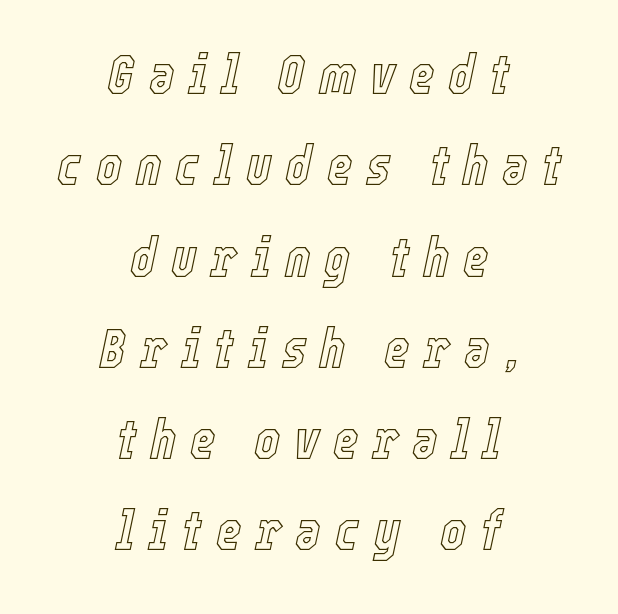
Each letter keeps its own natural width here, so spacing adapts to shape. Regarding leading, the lines here are spaced in the standard way. The lines in this sample share a center point and differ in where they start and stop. Is the type slanted? Yes — the strokes lean at a clear angle. Letters rest on an invisible, unmarked baseline. Students, note that the glyphs here are deliberately spaced far apart.
